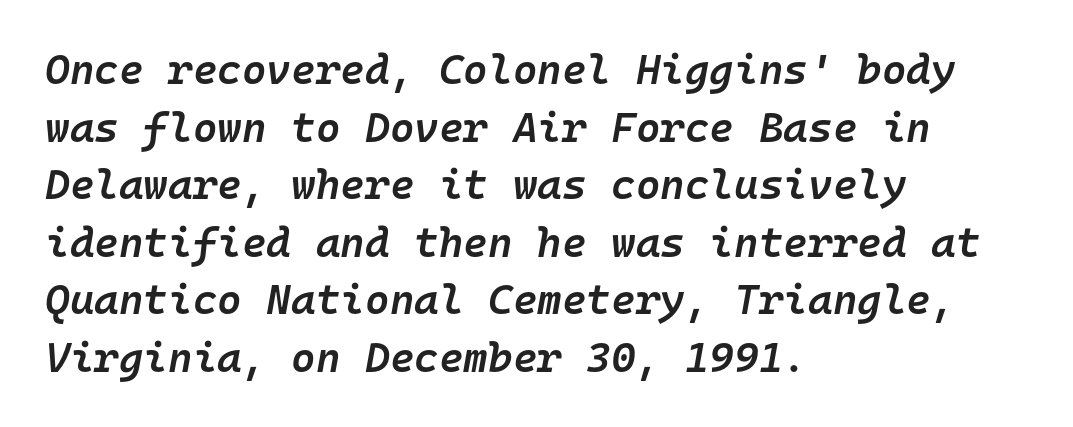
Q: Is the text bold? A: Semi-bold.
Q: Is the text italic (slanted)? A: Yes, it leans right by about 10 degrees.
Q: Is the text underlined? A: No.
Q: How is the paragraph aligned? A: Left-aligned.
Q: Is the spacing between letters normal or unusually wide? A: Normal.
Q: Is the spacing between lines tight, normal or loose? A: Normal.
Q: Width (condensed, normal, or wide)? A: Normal.
Q: Stroke contrast? A: Low.
Q: x-height? A: Medium.
Q: Monospaced? A: Yes.
